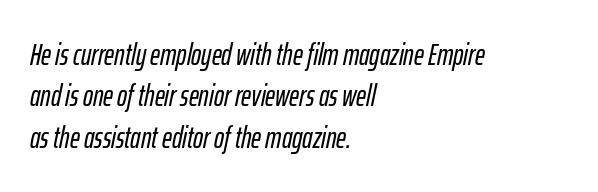
The image shows 30 px condensed type, italic (leaning right); set left-aligned, normal line spacing (1.38x), normal letter spacing, not underlined; low stroke contrast and a medium x-height.
